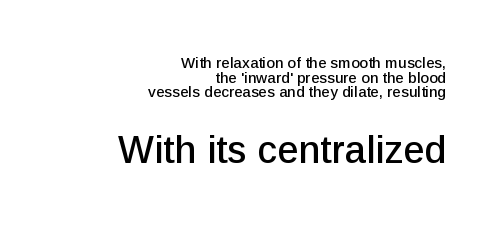
Q: Is the text italic (slanted)? A: No, it is upright.
Q: Is the typeface a serif or a sans-serif typeface? A: Sans-serif.
Q: Is the text underlined? A: No.
Q: How is the paragraph aligned? A: Right-aligned.
Q: Is the spacing between letters normal or unusually wide? A: Normal.
Q: Is the spacing between lines tight, normal or loose? A: Tight.
Q: Which block of text is set in a larger size, the first (top) or the second (bottom)? A: The second (bottom) one.
Q: Width (condensed, normal, or wide)? A: Normal.
Q: Stroke contrast? A: Low.
Q: x-height? A: Medium.
Q: Monospaced? A: No.
